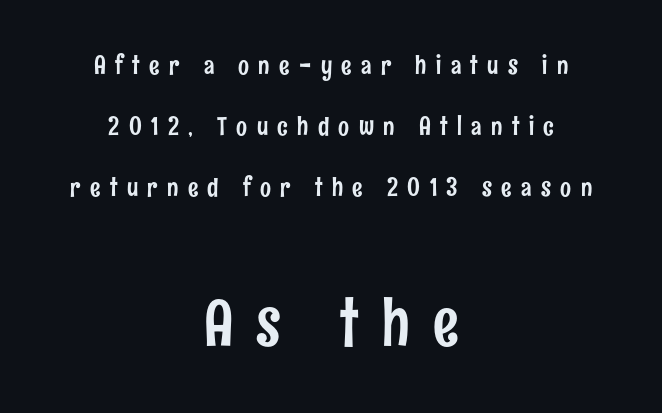
{"serif": "no", "italic": "no", "width": "condensed", "stroke_contrast": "low", "x_height": "medium", "monospaced": "no", "underline": "no", "align": "center", "line_spacing": "loose", "line_spacing_ratio": 2.34, "letter_spacing": "wide", "letter_spacing_em": 0.36, "larger_block": "second", "size_ratio": 2.46, "glyph_px": 64}
